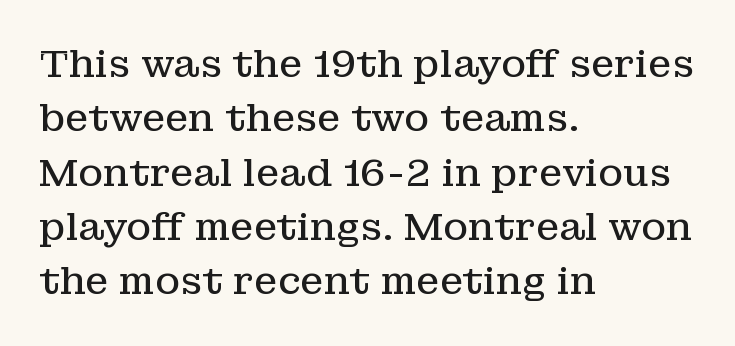
Q: Is the text bold? A: No.
Q: Is the text italic (slanted)? A: No, it is upright.
Q: Is the typeface a serif or a sans-serif typeface? A: Serif.
Q: Is the text underlined? A: No.
Q: How is the paragraph aligned? A: Left-aligned.
Q: Is the spacing between letters normal or unusually wide? A: Normal.
Q: Is the spacing between lines tight, normal or loose? A: Normal.
Q: Width (condensed, normal, or wide)? A: Normal.
Q: Stroke contrast? A: Low.
Q: x-height? A: Medium.
Q: Monospaced? A: No.
